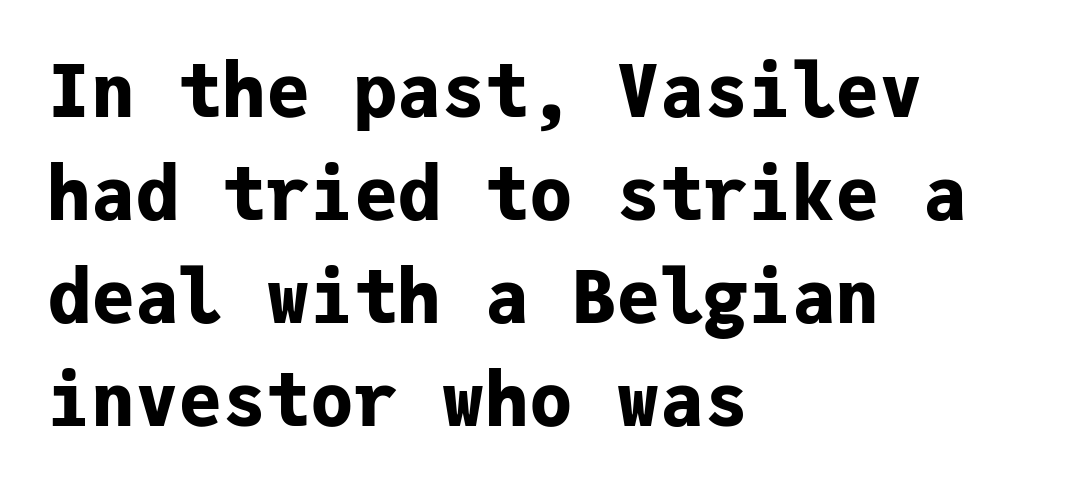
This rendering employs a face without finishing strokes, i.e., a sans-serif. Standard letterfit; no display-style spreading of the glyphs. Monospaced: the letters line up in strict vertical columns. Check the space under the baseline: it is left empty. Rows of type keep a routine distance in the vertical direction. This is heavy type, rendered in bold.
